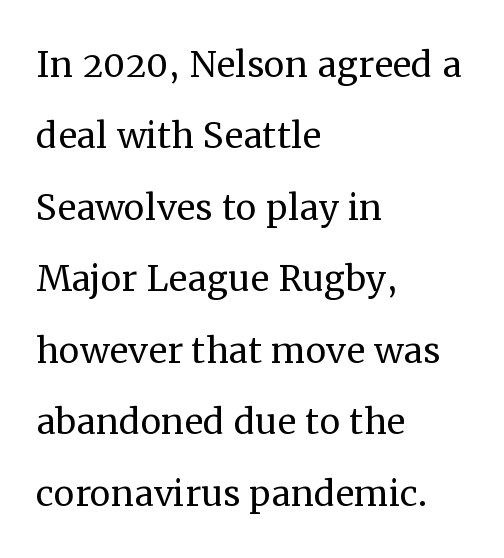
The glyphs in this specimen are seriffed. Every character sits straight up, as roman type does. The letterforms sit shoulder to shoulder at normal distance. The passage shown is typed in a proportional face where columns would drift. The line-height multiplier appears to be the usual default.
